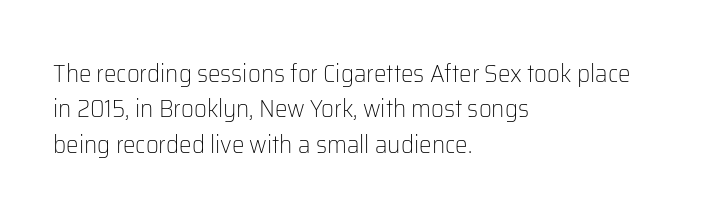
Q: Is the text bold? A: No.
Q: Is the text italic (slanted)? A: No, it is upright.
Q: Is the text underlined? A: No.
Q: How is the paragraph aligned? A: Left-aligned.
Q: Is the spacing between letters normal or unusually wide? A: Normal.
Q: Is the spacing between lines tight, normal or loose? A: Normal.
